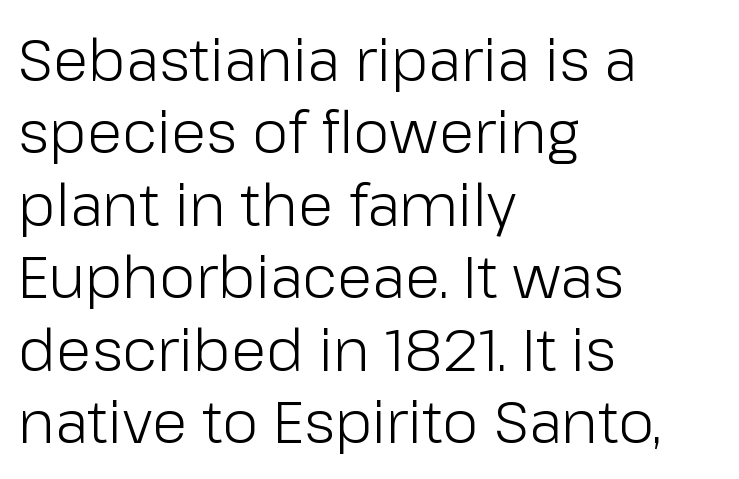
The image shows 58 px light sans-serif type, upright; set left-aligned, normal line spacing (1.25x), normal letter spacing, not underlined; low stroke contrast and a medium x-height.
